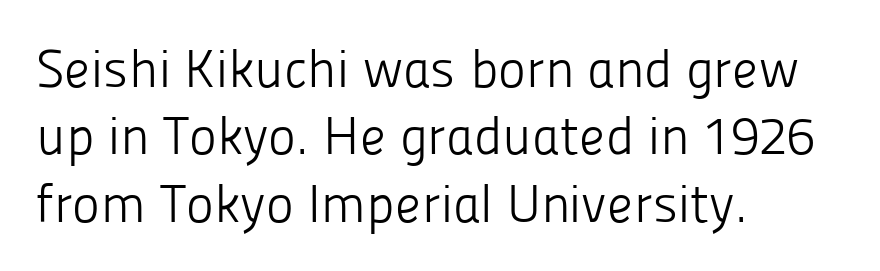
{"serif": "no", "italic": "no", "bold": "no", "weight": "light", "width": "normal", "stroke_contrast": "low", "x_height": "medium", "monospaced": "no", "underline": "no", "align": "left", "line_spacing": "normal", "line_spacing_ratio": 1.27, "letter_spacing": "normal", "letter_spacing_em": 0.0, "glyph_px": 53}
